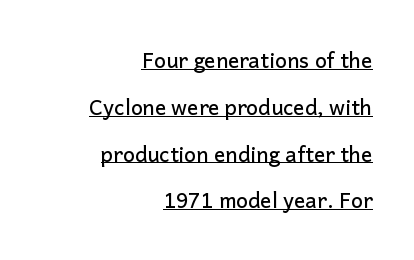
{"italic": "no", "underline": "yes", "align": "right", "line_spacing": "loose", "line_spacing_ratio": 2.23, "letter_spacing": "normal", "letter_spacing_em": 0.0, "glyph_px": 21}
